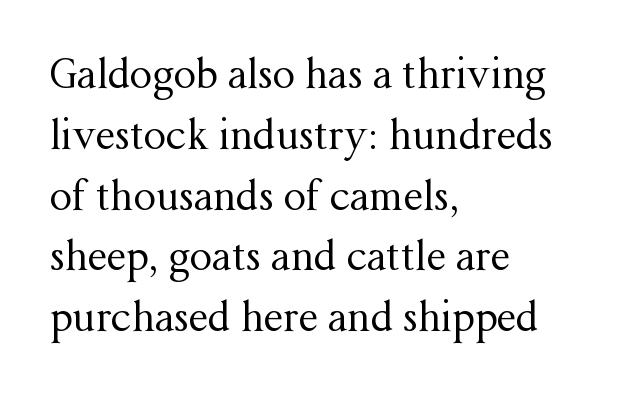
The horizontal fit of the characters is conventional and even. It's the straight-up-and-down kind of type. This rendering features lettering with no underline. The characters are drawn with everyday or finer stroke widths.
